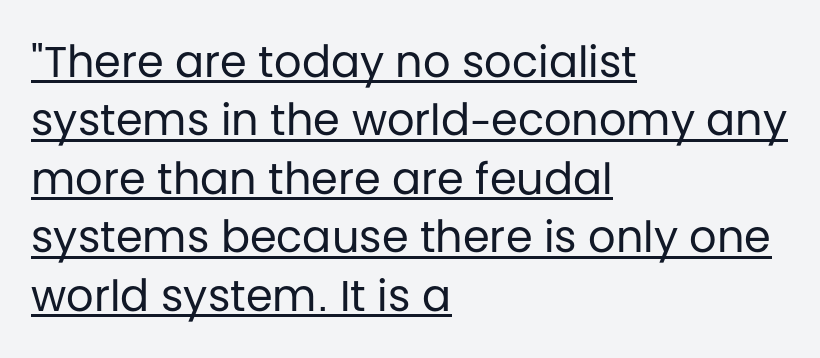
A typesetter would call this proportional, since set widths differ per character. Line beginnings align vertically; line endings do not. Heft: none added — not bold. To sum up the face: it is a sans, with no serifs.
